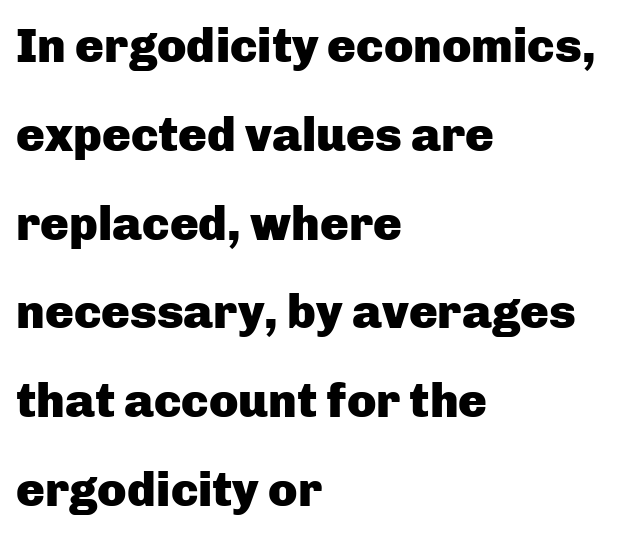
Q: Is the text bold? A: Yes.
Q: Is the text italic (slanted)? A: No, it is upright.
Q: Is the typeface a serif or a sans-serif typeface? A: Sans-serif.
Q: Is the text underlined? A: No.
Q: How is the paragraph aligned? A: Left-aligned.
Q: Is the spacing between letters normal or unusually wide? A: Normal.
Q: Width (condensed, normal, or wide)? A: Normal.
Q: Stroke contrast? A: Low.
Q: x-height? A: Medium.
Q: Monospaced? A: No.
